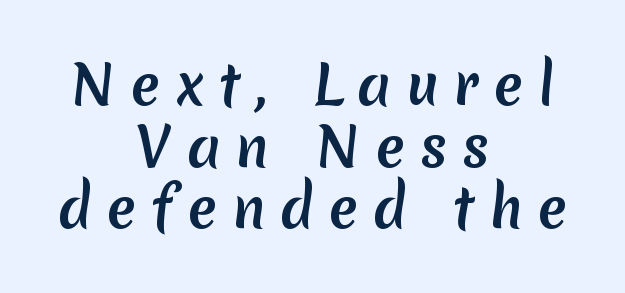
The image shows 54 px sans-serif type; set centered, tight line spacing (1.14x), unusually wide letter spacing (+0.27 em), not underlined; medium stroke contrast and a medium x-height.
